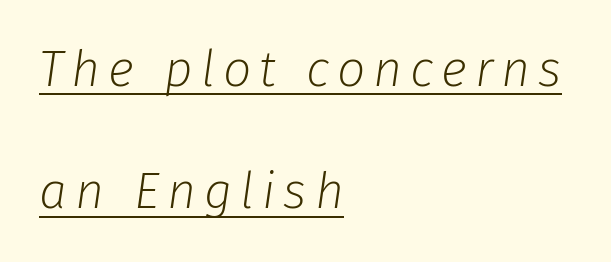
Has an underline been added? It has. Tall strokes in this sample are angled rather than plumb. The text block is weighted toward the left margin, trailing off unevenly rightward. The vertical gap from one line to the next is large.
